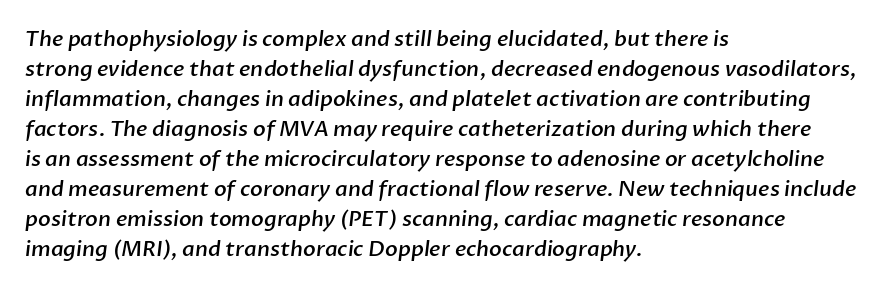
The image shows 21 px text type; set left-aligned, normal line spacing (1.43x), normal letter spacing, not underlined.
